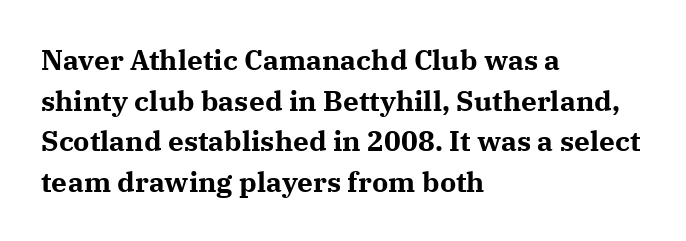
{"serif": "yes", "italic": "no", "bold": "yes", "weight": "bold", "width": "normal", "stroke_contrast": "medium", "x_height": "medium", "monospaced": "no", "underline": "no", "align": "left", "line_spacing": "normal", "line_spacing_ratio": 1.45, "letter_spacing": "normal", "letter_spacing_em": 0.0, "glyph_px": 28}
